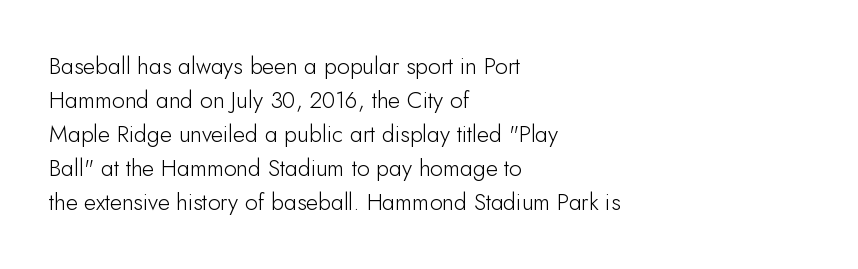
Q: Is the text bold? A: No.
Q: Is the text italic (slanted)? A: No, it is upright.
Q: Is the text underlined? A: No.
Q: How is the paragraph aligned? A: Left-aligned.
Q: Is the spacing between letters normal or unusually wide? A: Normal.
Q: Is the spacing between lines tight, normal or loose? A: Normal.
